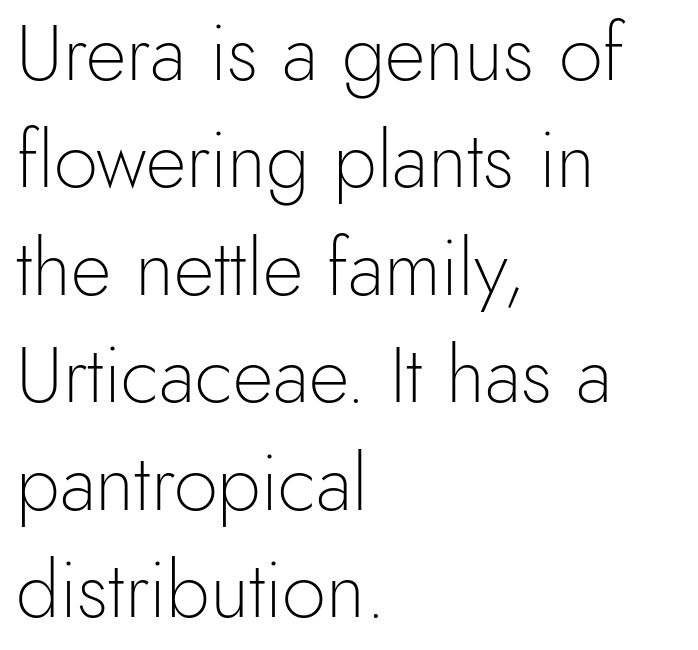
The image shows 79 px light sans-serif type, upright; set left-aligned, normal line spacing (1.36x), normal letter spacing, not underlined; a small x-height.
